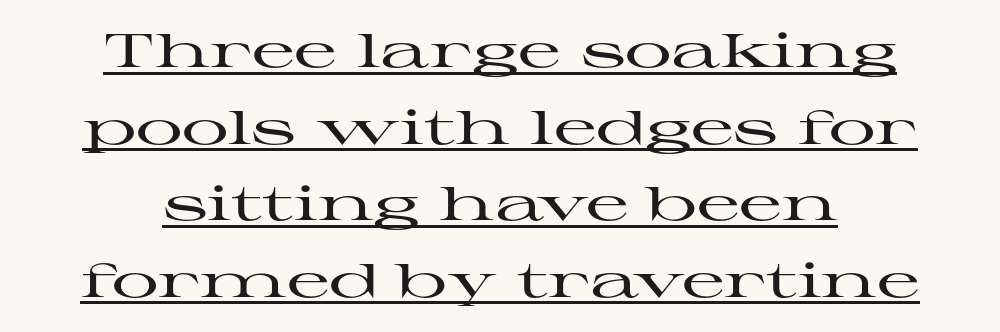
The image shows 47 px wide serif type, upright; set centered, normal line spacing (1.63x), normal letter spacing, underlined; high stroke contrast and a medium x-height.
